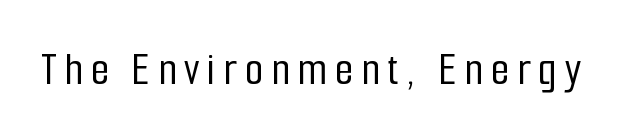
Think of a printed novel: that variable character pitch is what you see here. Look at the bottom of the vertical strokes: they stop flat, with no serifs. The lettering holds an erect, upright posture throughout. Check the space under the baseline: it is left empty.
